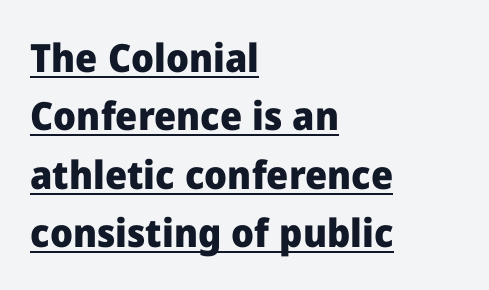
The passage shown is typed in a proportional face where columns would drift. These characters rest on top of a visible drawn line. Quick note: interline space is typical. The rag falls on the right side of this text block.
